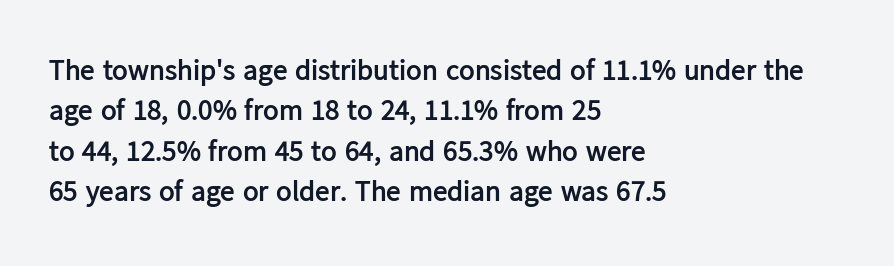
The image shows 29 px semibold sans-serif type, upright; set left-aligned, normal line spacing (1.39x), normal letter spacing, not underlined; low stroke contrast and a medium x-height.
